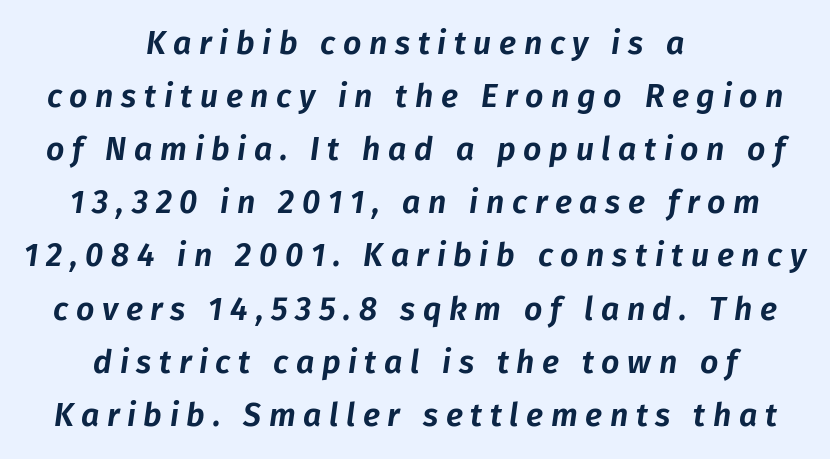
Rule under the text: the space is simply empty. Students, observe: this is what conventionally led text looks like. Rendered with sloped, italic letterforms. Proportional: the letters do not fall into vertical columns. Glyph-to-glyph distance is far greater than everyday printed text.
